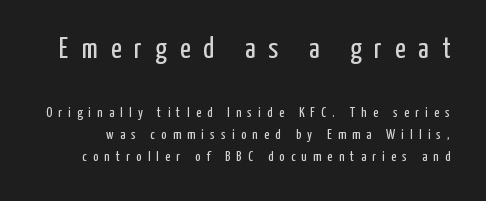
Q: Is the text bold? A: No.
Q: Is the text italic (slanted)? A: No, it is upright.
Q: Is the typeface a serif or a sans-serif typeface? A: Sans-serif.
Q: Is the text underlined? A: No.
Q: Is the spacing between letters normal or unusually wide? A: Unusually wide.
Q: Is the spacing between lines tight, normal or loose? A: Normal.
Q: Which block of text is set in a larger size, the first (top) or the second (bottom)? A: The first (top) one.
Q: Width (condensed, normal, or wide)? A: Condensed.
Q: Stroke contrast? A: Low.
Q: x-height? A: Medium.
Q: Monospaced? A: No.
